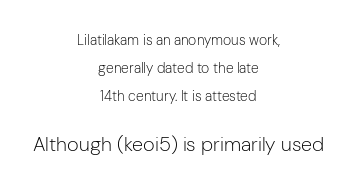
The image shows 20 px text type, upright; set centered, loose line spacing (2.0x), normal letter spacing, not underlined; the second (bottom) block is 1.43x larger.
